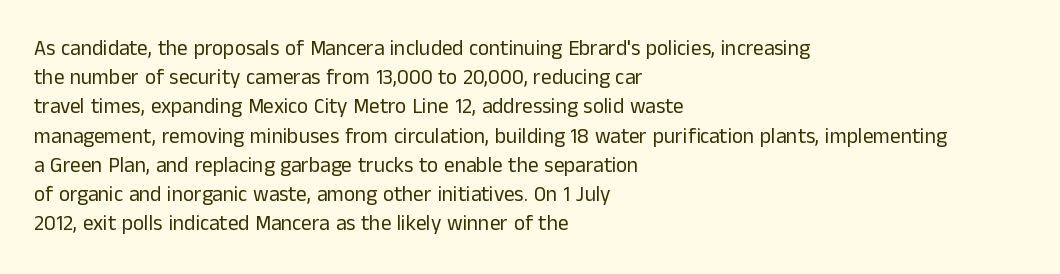
Tracking here is standard; glyphs follow each other at the usual distance. Heft: none added — not bold. These lines are set flush left with a ragged right edge. The letters stand straight up with perfectly vertical stems. Has an underline been added? It has not.
